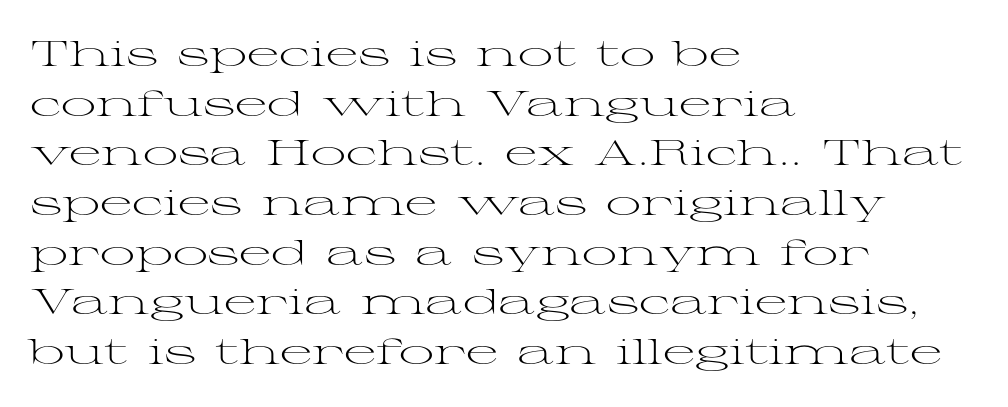
The image shows 35 px light, wide serif type, upright; set left-aligned, normal line spacing (1.42x), normal letter spacing, not underlined; medium stroke contrast and a medium x-height.
